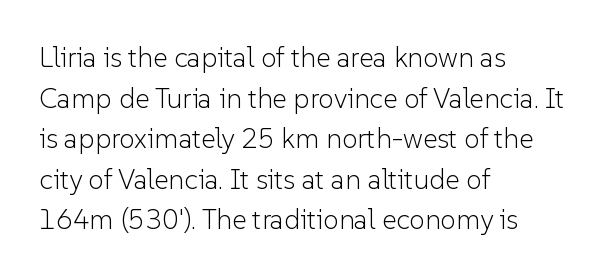
{"serif": "no", "italic": "no", "bold": "no", "weight": "light", "width": "normal", "stroke_contrast": "low", "x_height": "medium", "monospaced": "no", "underline": "no", "align": "left", "line_spacing": "normal", "line_spacing_ratio": 1.45, "letter_spacing": "normal", "letter_spacing_em": 0.0, "glyph_px": 28}
